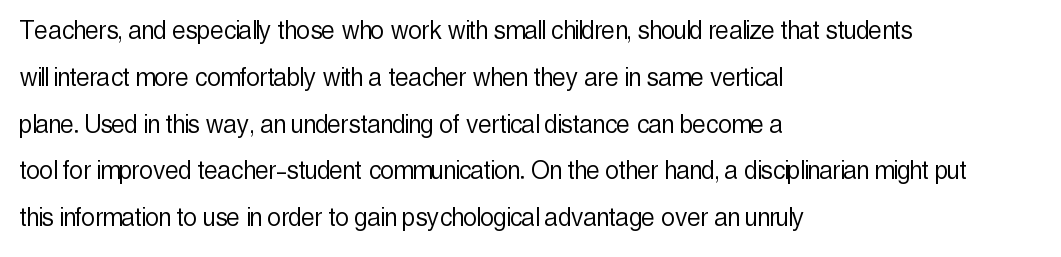
Q: Is the text bold? A: No.
Q: Is the text italic (slanted)? A: No, it is upright.
Q: Is the typeface a serif or a sans-serif typeface? A: Sans-serif.
Q: Is the text underlined? A: No.
Q: How is the paragraph aligned? A: Left-aligned.
Q: Is the spacing between letters normal or unusually wide? A: Normal.
Q: Is the spacing between lines tight, normal or loose? A: Normal.
Q: Width (condensed, normal, or wide)? A: Condensed.
Q: x-height? A: Medium.
Q: Monospaced? A: No.
